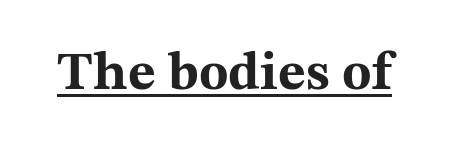
The image shows 54 px bold, wide serif type, upright; set normal letter spacing, underlined; medium stroke contrast and a medium x-height.
